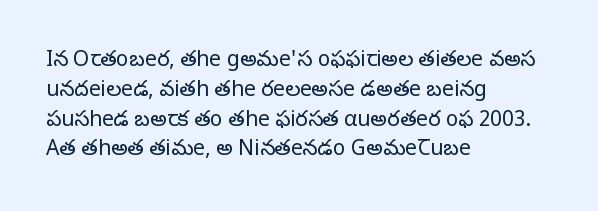
{"italic": "no", "bold": "no", "underline": "no", "align": "left", "line_spacing": "normal", "line_spacing_ratio": 1.42, "letter_spacing": "normal", "letter_spacing_em": 0.0, "glyph_px": 21}
